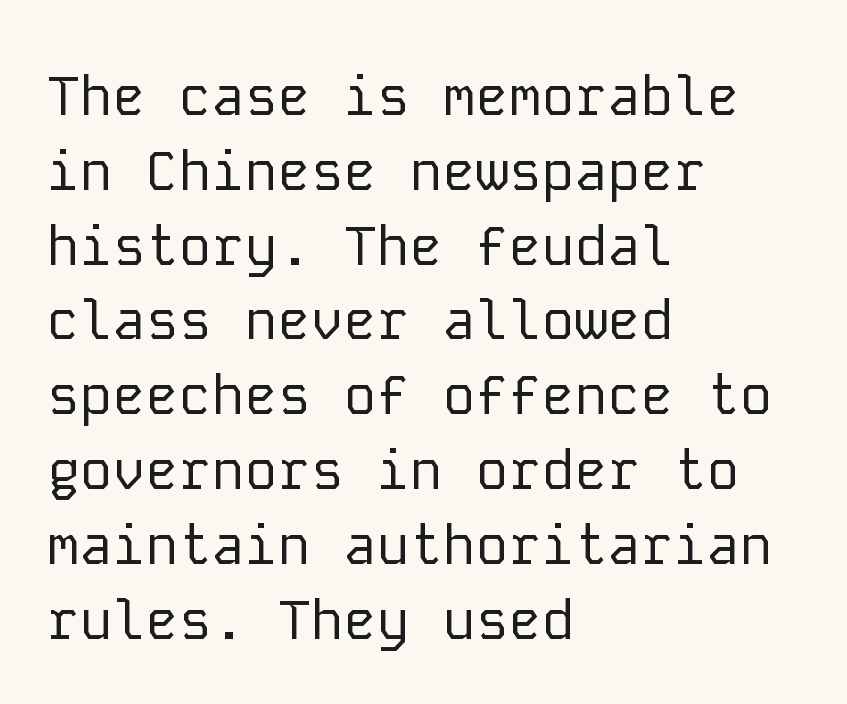
{"serif": "no", "italic": "no", "bold": "no", "weight": "regular", "width": "normal", "stroke_contrast": "low", "x_height": "medium", "monospaced": "yes", "underline": "no", "align": "left", "line_spacing": "normal", "line_spacing_ratio": 1.36, "letter_spacing": "normal", "letter_spacing_em": 0.0, "glyph_px": 55}
